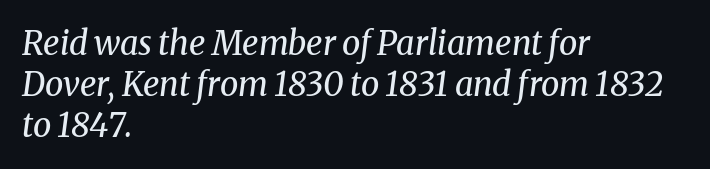
Q: Is the text bold? A: No.
Q: Is the text italic (slanted)? A: Yes, it leans right by about 8 degrees.
Q: Is the typeface a serif or a sans-serif typeface? A: Serif.
Q: Is the text underlined? A: No.
Q: How is the paragraph aligned? A: Left-aligned.
Q: Is the spacing between letters normal or unusually wide? A: Normal.
Q: Width (condensed, normal, or wide)? A: Normal.
Q: Stroke contrast? A: Medium.
Q: x-height? A: Medium.
Q: Monospaced? A: No.
